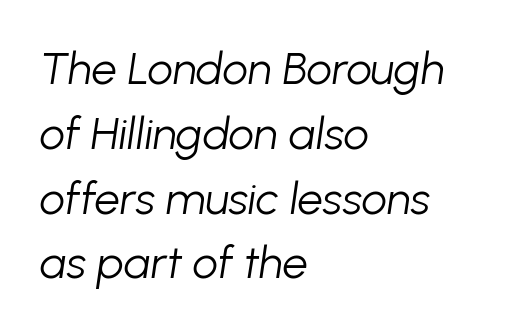
Q: Is the text bold? A: No.
Q: Is the text italic (slanted)? A: Yes, it leans right by about 8 degrees.
Q: Is the text underlined? A: No.
Q: How is the paragraph aligned? A: Left-aligned.
Q: Is the spacing between letters normal or unusually wide? A: Normal.
Q: Is the spacing between lines tight, normal or loose? A: Normal.
Q: Width (condensed, normal, or wide)? A: Normal.
Q: Stroke contrast? A: Low.
Q: x-height? A: Medium.
Q: Monospaced? A: No.
